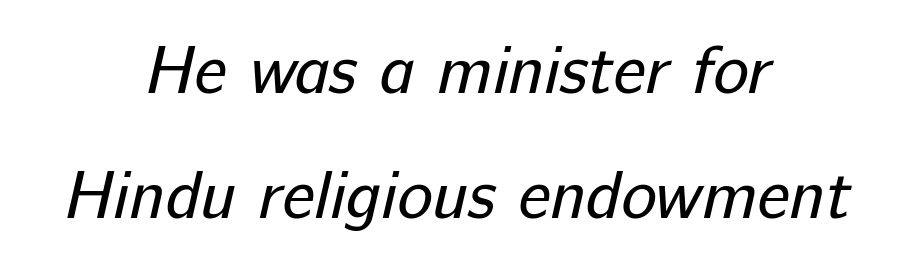
Q: Is the text bold? A: No.
Q: Is the typeface a serif or a sans-serif typeface? A: Sans-serif.
Q: Is the text underlined? A: No.
Q: How is the paragraph aligned? A: Centered.
Q: Is the spacing between letters normal or unusually wide? A: Normal.
Q: Width (condensed, normal, or wide)? A: Normal.
Q: Stroke contrast? A: Low.
Q: x-height? A: Medium.
Q: Monospaced? A: No.
